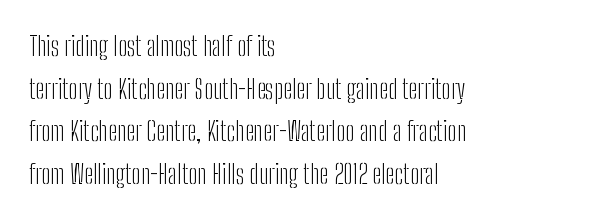
Q: Is the text bold? A: No.
Q: Is the text italic (slanted)? A: No, it is upright.
Q: Is the text underlined? A: No.
Q: How is the paragraph aligned? A: Left-aligned.
Q: Is the spacing between letters normal or unusually wide? A: Normal.
Q: Is the spacing between lines tight, normal or loose? A: Normal.
